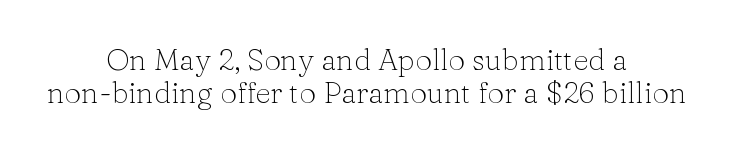
Q: Is the text bold? A: No.
Q: Is the text italic (slanted)? A: No, it is upright.
Q: Is the typeface a serif or a sans-serif typeface? A: Serif.
Q: Is the text underlined? A: No.
Q: How is the paragraph aligned? A: Centered.
Q: Is the spacing between letters normal or unusually wide? A: Normal.
Q: Is the spacing between lines tight, normal or loose? A: Tight.
Q: Width (condensed, normal, or wide)? A: Normal.
Q: Stroke contrast? A: Low.
Q: x-height? A: Medium.
Q: Monospaced? A: No.
